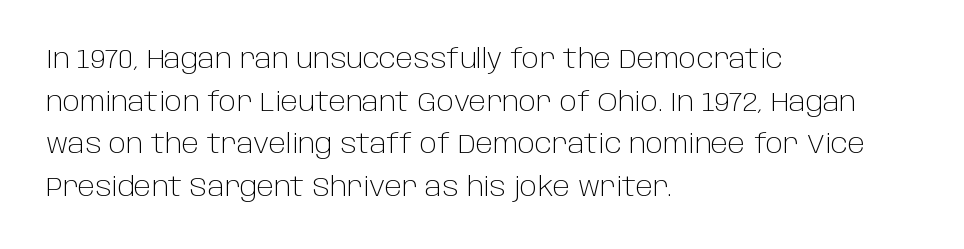
The image shows 27 px text type, upright; set left-aligned, normal line spacing (1.58x), normal letter spacing, not underlined.
